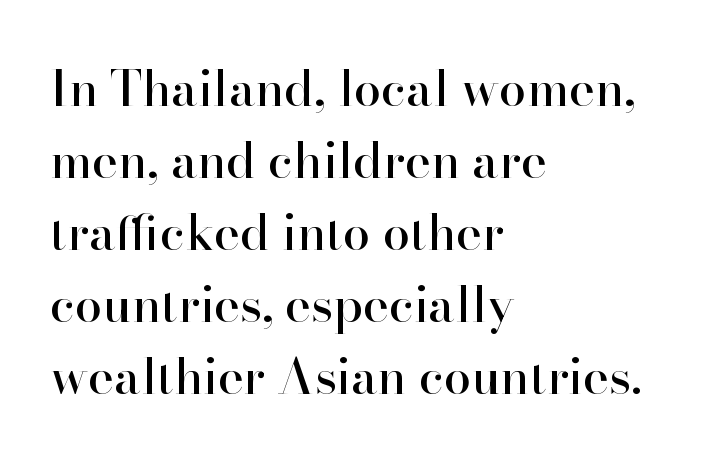
Q: Is the text italic (slanted)? A: No, it is upright.
Q: Is the typeface a serif or a sans-serif typeface? A: Serif.
Q: Is the text underlined? A: No.
Q: How is the paragraph aligned? A: Left-aligned.
Q: Is the spacing between letters normal or unusually wide? A: Normal.
Q: Is the spacing between lines tight, normal or loose? A: Normal.
Q: Width (condensed, normal, or wide)? A: Normal.
Q: Stroke contrast? A: High.
Q: x-height? A: Small.
Q: Monospaced? A: No.
